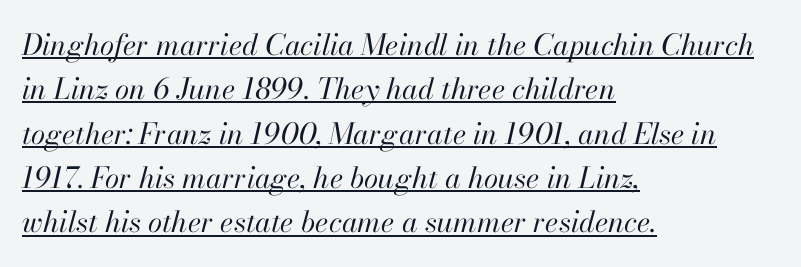
Here the designer chose a conventional face with non-uniform glyph widths. Stem width sits at or under what a default text font uses. Horizontally, the lines are justified to the leading edge only. The rendering keeps characters at their native spacing.
